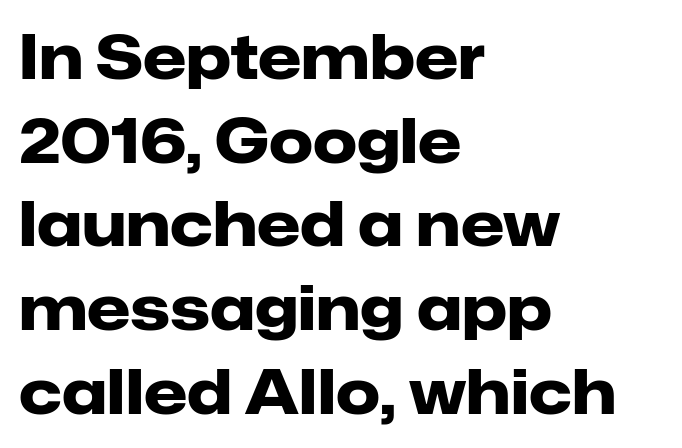
{"serif": "no", "italic": "no", "bold": "yes", "weight": "heavy", "width": "normal", "stroke_contrast": "low", "x_height": "medium", "monospaced": "no", "underline": "no", "align": "left", "line_spacing": "normal", "line_spacing_ratio": 1.35, "letter_spacing": "normal", "letter_spacing_em": 0.0, "glyph_px": 62}
